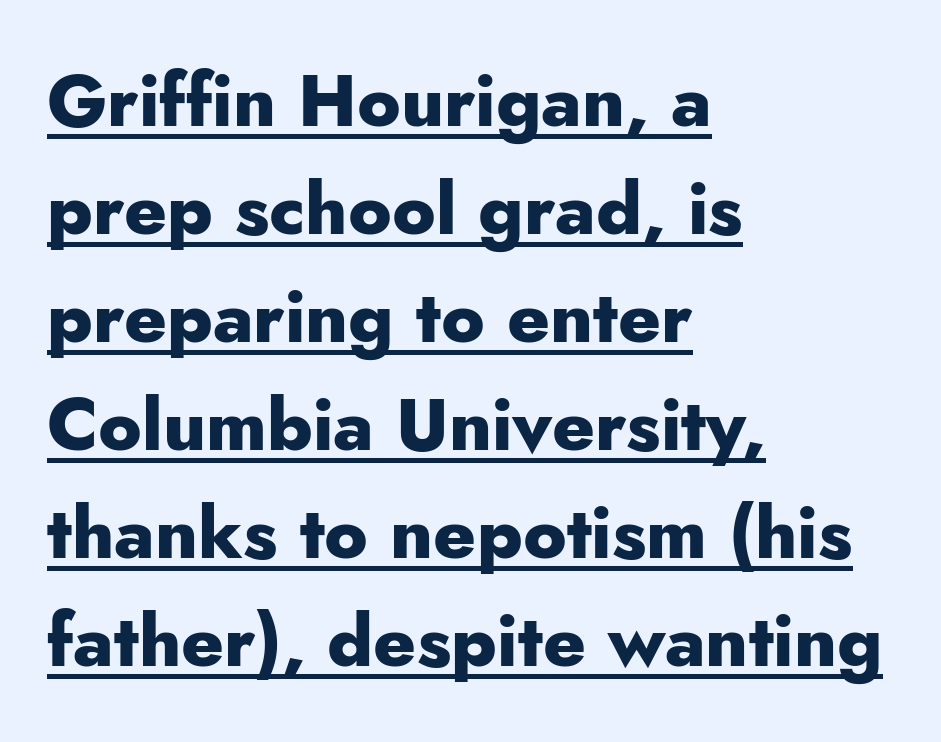
The image shows 73 px heavy sans-serif type, upright; set left-aligned, normal line spacing (1.48x), normal letter spacing, underlined; low stroke contrast and a small x-height.
